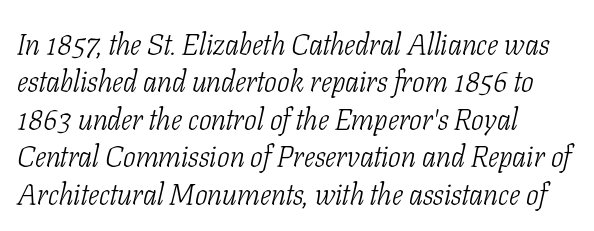
{"serif": "yes", "italic": "yes", "lean": "right", "slant_degrees": 11, "bold": "no", "weight": "light", "width": "condensed", "stroke_contrast": "low", "x_height": "medium", "monospaced": "no", "underline": "no", "align": "left", "line_spacing": "normal", "line_spacing_ratio": 1.25, "letter_spacing": "normal", "letter_spacing_em": 0.0, "glyph_px": 30}
